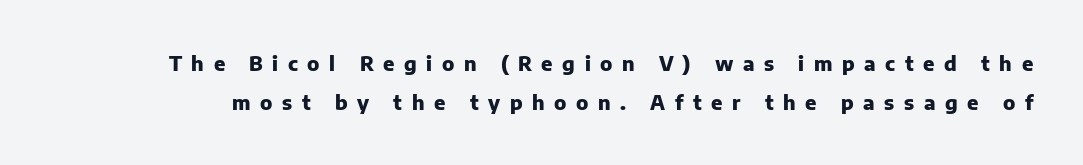
{"italic": "no", "bold": "yes", "underline": "no", "line_spacing": "loose", "line_spacing_ratio": 1.94, "letter_spacing": "wide", "letter_spacing_em": 0.48, "glyph_px": 20}
